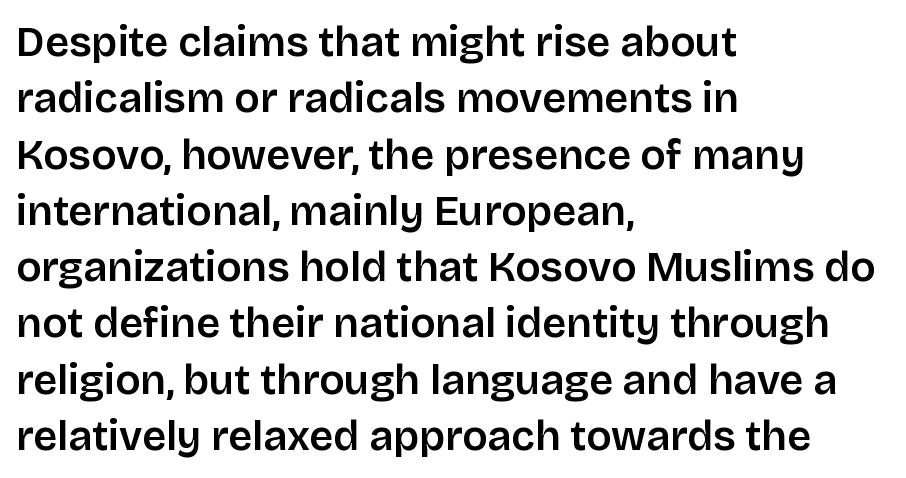
The image shows 42 px sans-serif type, upright; set left-aligned, normal line spacing (1.34x), normal letter spacing, not underlined; low stroke contrast and a large x-height.
